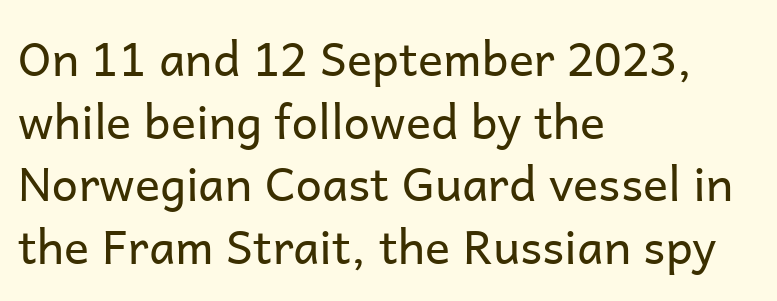
No feet cap the strokes, marking this as sans-serif type. Baseline-to-baseline distance is the conventional proportion of letter height. Summary of weight: not heavy and not bold. Italic? Not at all — the glyphs are vertical. Quick note: underline off. The typesetter chose a ragged-right arrangement here.
